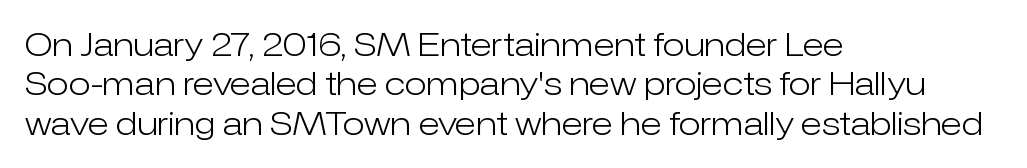
{"serif": "no", "italic": "no", "bold": "no", "weight": "light", "width": "normal", "stroke_contrast": "low", "x_height": "medium", "monospaced": "no", "underline": "no", "align": "left", "line_spacing_ratio": 1.23, "letter_spacing": "normal", "letter_spacing_em": 0.0, "glyph_px": 32}
